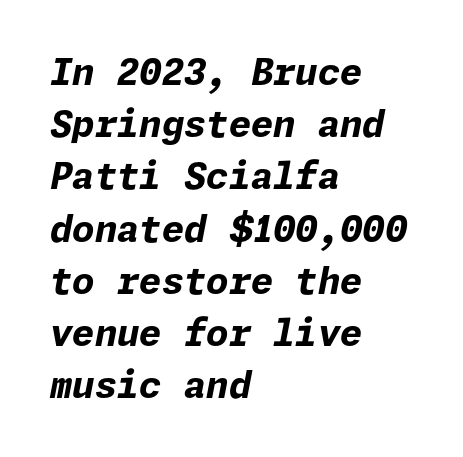
The image shows 36 px bold type, italic (leaning right); set left-aligned, normal line spacing (1.45x), normal letter spacing, not underlined; low stroke contrast and a medium x-height.
